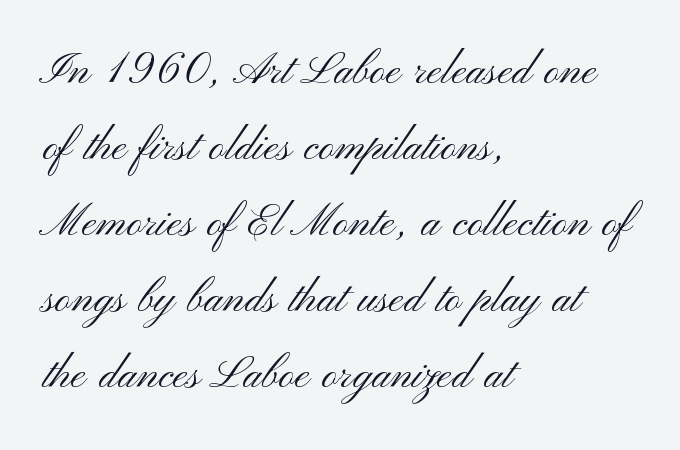
Q: Is the text bold? A: No.
Q: Is the text italic (slanted)? A: Yes.
Q: Is the typeface a serif or a sans-serif typeface? A: Sans-serif.
Q: Is the text underlined? A: No.
Q: How is the paragraph aligned? A: Left-aligned.
Q: Is the spacing between letters normal or unusually wide? A: Normal.
Q: Is the spacing between lines tight, normal or loose? A: Normal.
Q: Width (condensed, normal, or wide)? A: Wide.
Q: Stroke contrast? A: Medium.
Q: x-height? A: Small.
Q: Monospaced? A: No.
